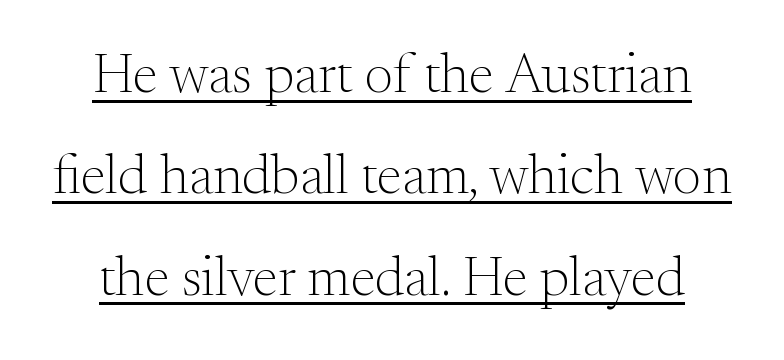
Q: Is the text bold? A: No.
Q: Is the text italic (slanted)? A: No, it is upright.
Q: Is the typeface a serif or a sans-serif typeface? A: Serif.
Q: Is the text underlined? A: Yes.
Q: Is the spacing between letters normal or unusually wide? A: Normal.
Q: Width (condensed, normal, or wide)? A: Normal.
Q: Stroke contrast? A: Medium.
Q: x-height? A: Small.
Q: Monospaced? A: No.
